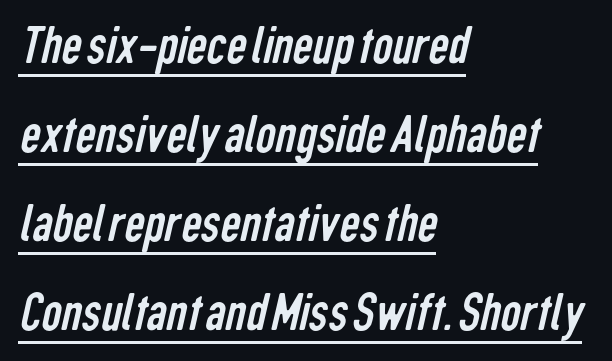
Q: Is the text bold? A: No.
Q: Is the typeface a serif or a sans-serif typeface? A: Sans-serif.
Q: Is the text underlined? A: Yes.
Q: How is the paragraph aligned? A: Left-aligned.
Q: Is the spacing between letters normal or unusually wide? A: Normal.
Q: Is the spacing between lines tight, normal or loose? A: Normal.
Q: Width (condensed, normal, or wide)? A: Condensed.
Q: Stroke contrast? A: Low.
Q: x-height? A: Medium.
Q: Monospaced? A: No.
